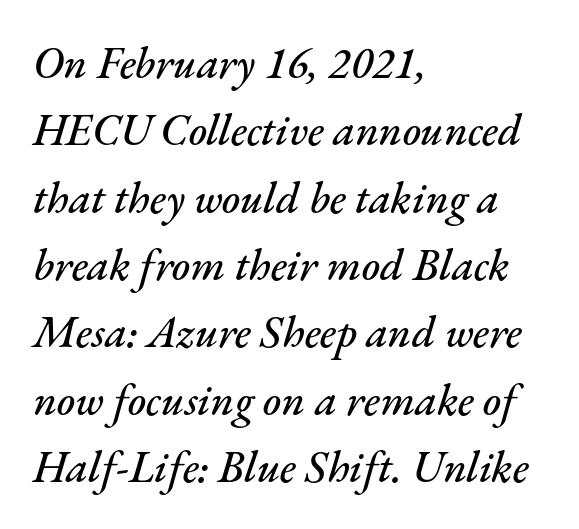
The image shows 44 px text type, italic (leaning right); set left-aligned, normal line spacing (1.53x), normal letter spacing, not underlined; medium stroke contrast and a small x-height.
